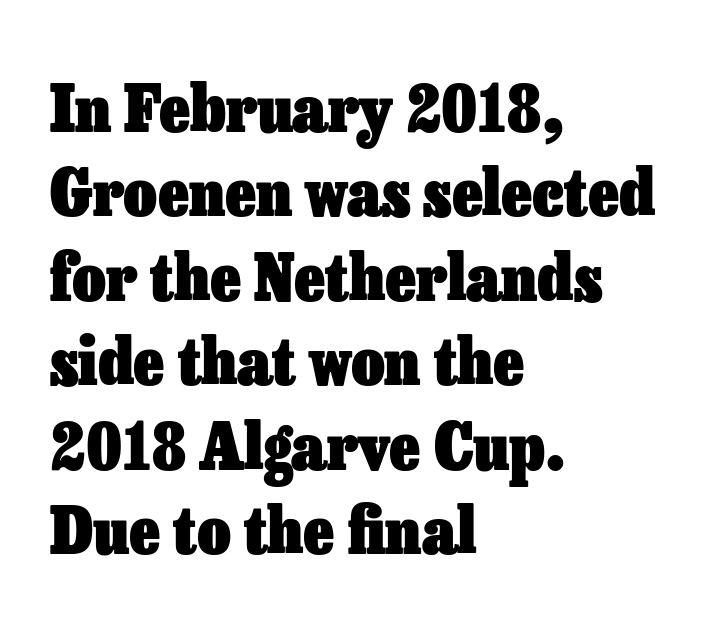
The image shows 65 px heavy type, upright; set left-aligned, normal line spacing (1.3x), normal letter spacing, not underlined; low stroke contrast and a medium x-height.
